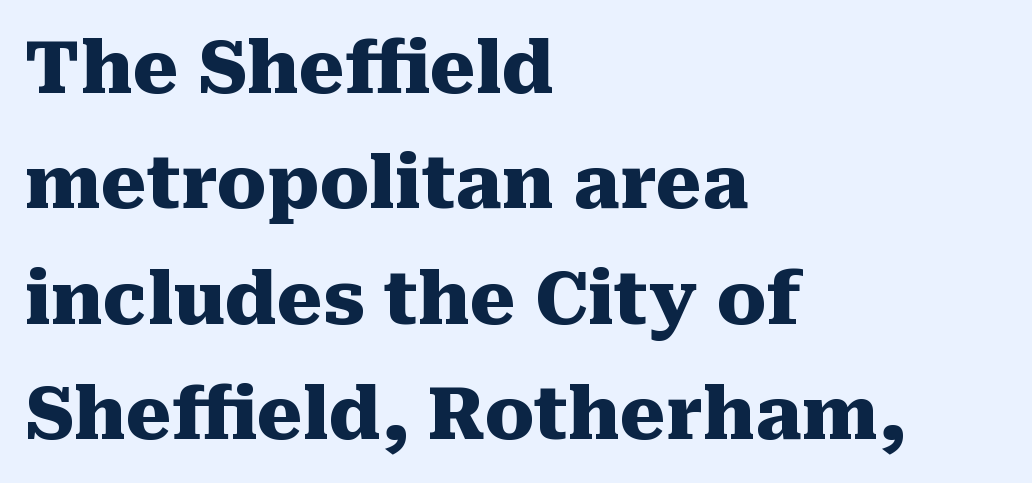
{"serif": "yes", "italic": "no", "bold": "yes", "weight": "heavy", "width": "normal", "stroke_contrast": "medium", "x_height": "medium", "monospaced": "no", "underline": "no", "align": "left", "line_spacing": "normal", "line_spacing_ratio": 1.58, "letter_spacing": "normal", "letter_spacing_em": 0.0, "glyph_px": 73}
